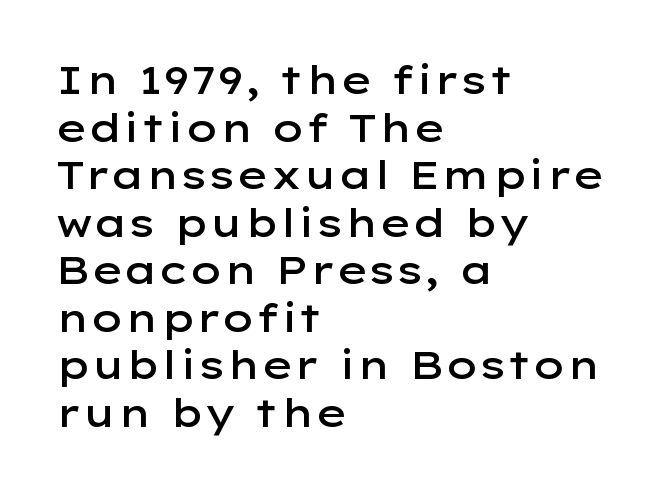
Is this a sans? Yes — the strokes have no serifs. The face used here is proportionally spaced, like ordinary book or web type. Type without underlining. You can tell it's not italic because the verticals are truly vertical.
